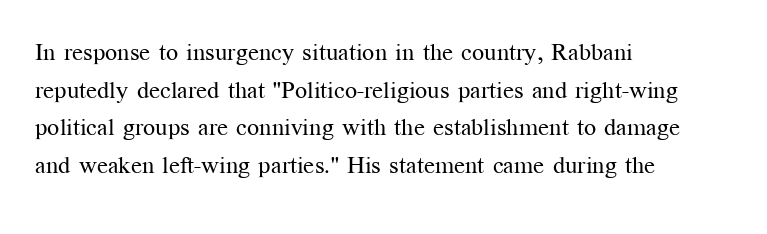
{"italic": "no", "bold": "no", "underline": "no", "align": "left", "line_spacing": "normal", "line_spacing_ratio": 1.57, "letter_spacing": "normal", "letter_spacing_em": 0.0, "glyph_px": 24}
